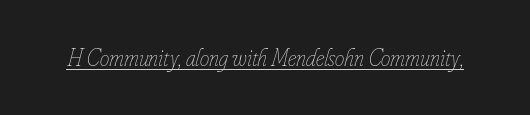
The image shows 24 px text type, italic (leaning right); set normal letter spacing, underlined.
